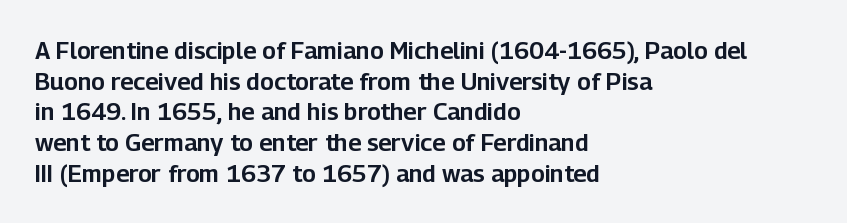
The image shows 24 px text type, upright; set left-aligned, normal line spacing (1.28x), normal letter spacing, not underlined.
